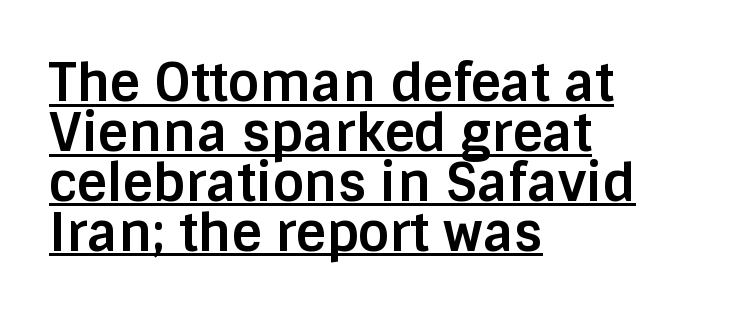
Q: Is the text bold? A: Yes.
Q: Is the text italic (slanted)? A: No, it is upright.
Q: Is the typeface a serif or a sans-serif typeface? A: Sans-serif.
Q: Is the text underlined? A: Yes.
Q: How is the paragraph aligned? A: Left-aligned.
Q: Is the spacing between letters normal or unusually wide? A: Normal.
Q: Is the spacing between lines tight, normal or loose? A: Tight.
Q: Width (condensed, normal, or wide)? A: Normal.
Q: Stroke contrast? A: Low.
Q: x-height? A: Large.
Q: Monospaced? A: No.
